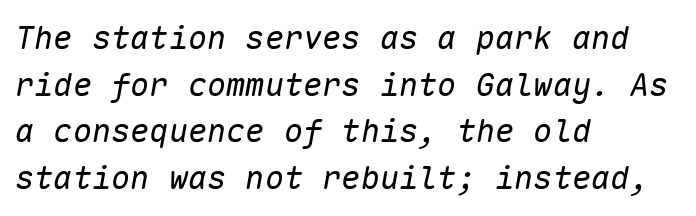
This sample has the even, mechanical cadence of fixed-width lettering. Vertically, the passage feels balanced, rows spaced as you'd expect. This sample is left-justified, so line endings fall wherever the words run out. The string is rendered with underlining switched off.
